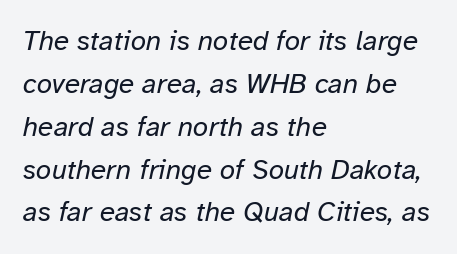
The image shows 28 px regular-weight type, italic (leaning right); set left-aligned, normal line spacing (1.53x), normal letter spacing, not underlined; low stroke contrast and a medium x-height.
